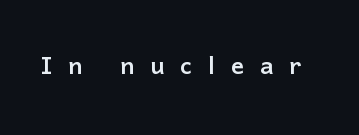
{"serif": "no", "italic": "no", "width": "normal", "stroke_contrast": "low", "x_height": "medium", "monospaced": "no", "underline": "no", "letter_spacing": "wide", "letter_spacing_em": 0.49, "glyph_px": 32}
